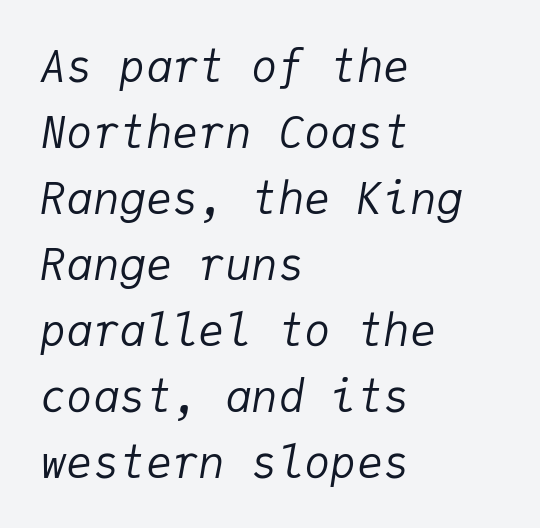
The image shows 44 px regular-weight type, italic (leaning right), monospaced; set left-aligned, normal line spacing (1.5x), normal letter spacing, not underlined; low stroke contrast and a medium x-height.
